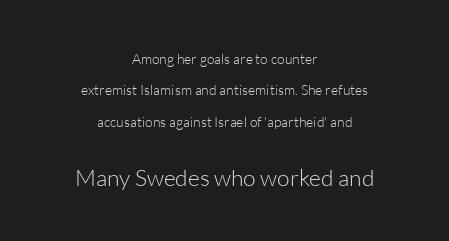
{"italic": "no", "bold": "no", "underline": "no", "align": "center", "line_spacing": "loose", "line_spacing_ratio": 2.25, "letter_spacing": "normal", "letter_spacing_em": 0.0, "larger_block": "second", "size_ratio": 1.64, "glyph_px": 23}
